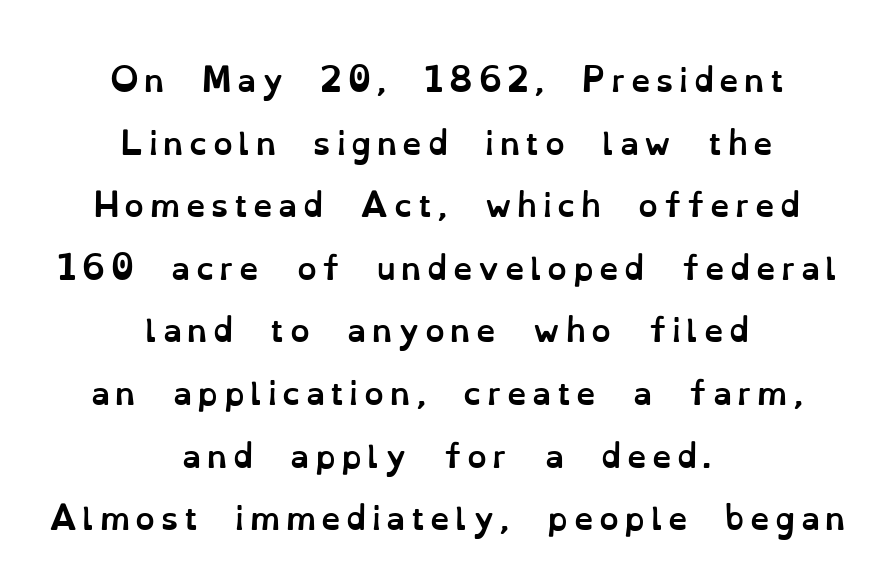
As a designer I'd log this as weight 700, bold. Where is the straight margin? There isn't one; the lines are centered. A bare baseline throughout the passage. How would I describe the line gaps? Wide and relaxed. A roman cut, with each character standing at attention. Is this a fixed-width face? No — the glyphs have proportional, varying widths.
